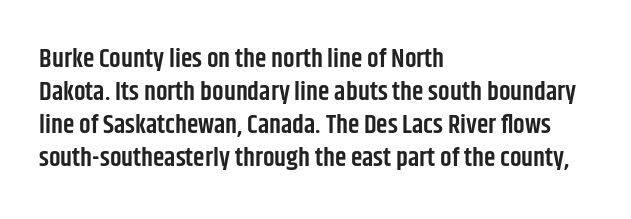
Q: Is the text bold? A: Semi-bold.
Q: Is the text italic (slanted)? A: No, it is upright.
Q: Is the text underlined? A: No.
Q: How is the paragraph aligned? A: Left-aligned.
Q: Is the spacing between letters normal or unusually wide? A: Normal.
Q: Is the spacing between lines tight, normal or loose? A: Normal.
